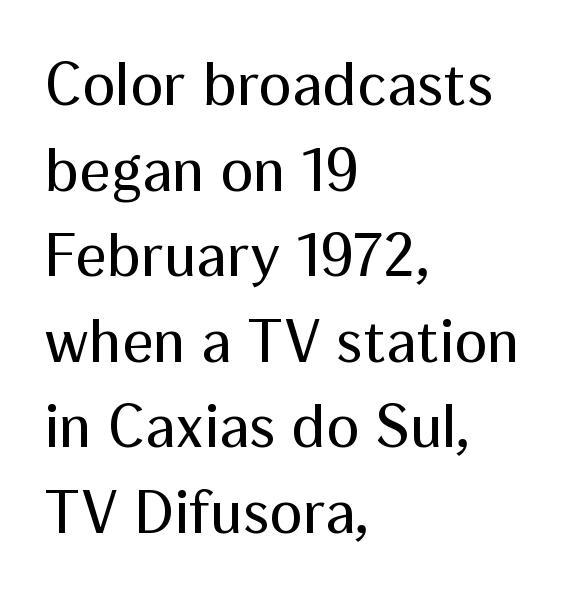
Q: Is the text bold? A: No.
Q: Is the text italic (slanted)? A: No, it is upright.
Q: Is the typeface a serif or a sans-serif typeface? A: Sans-serif.
Q: Is the text underlined? A: No.
Q: How is the paragraph aligned? A: Left-aligned.
Q: Is the spacing between letters normal or unusually wide? A: Normal.
Q: Is the spacing between lines tight, normal or loose? A: Normal.
Q: Width (condensed, normal, or wide)? A: Normal.
Q: Stroke contrast? A: Medium.
Q: x-height? A: Medium.
Q: Monospaced? A: No.
